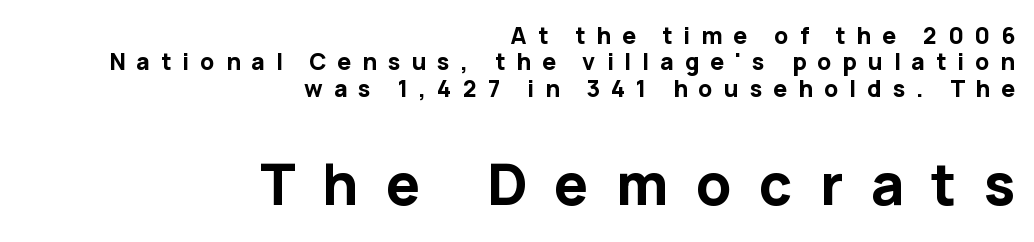
{"serif": "no", "italic": "no", "bold": "yes", "weight": "bold", "width": "normal", "stroke_contrast": "low", "x_height": "medium", "monospaced": "no", "underline": "no", "align": "right", "line_spacing": "tight", "line_spacing_ratio": 1.15, "letter_spacing": "wide", "letter_spacing_em": 0.48, "larger_block": "second", "size_ratio": 2.48, "glyph_px": 57}
